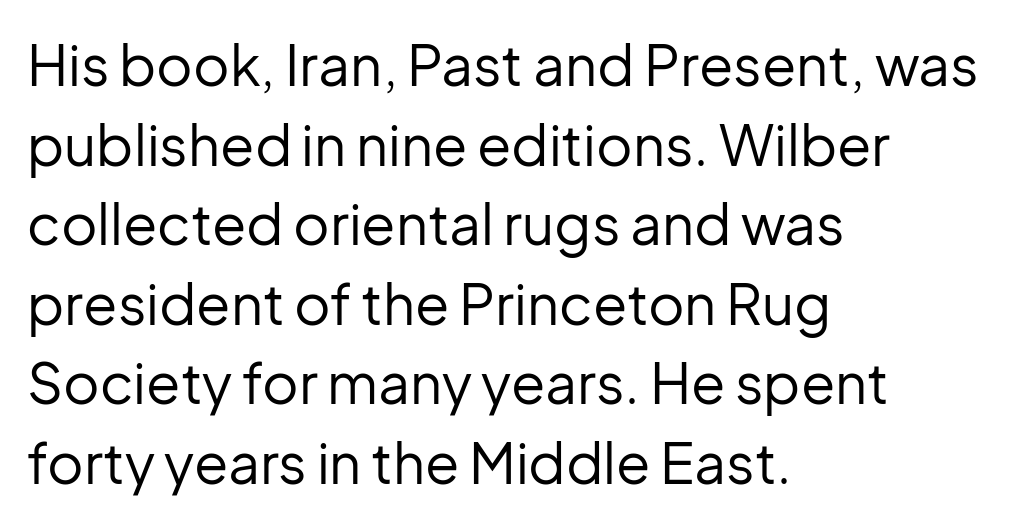
The image shows 56 px regular-weight sans-serif type, upright; set left-aligned, normal line spacing (1.42x), normal letter spacing, not underlined; low stroke contrast and a medium x-height.
